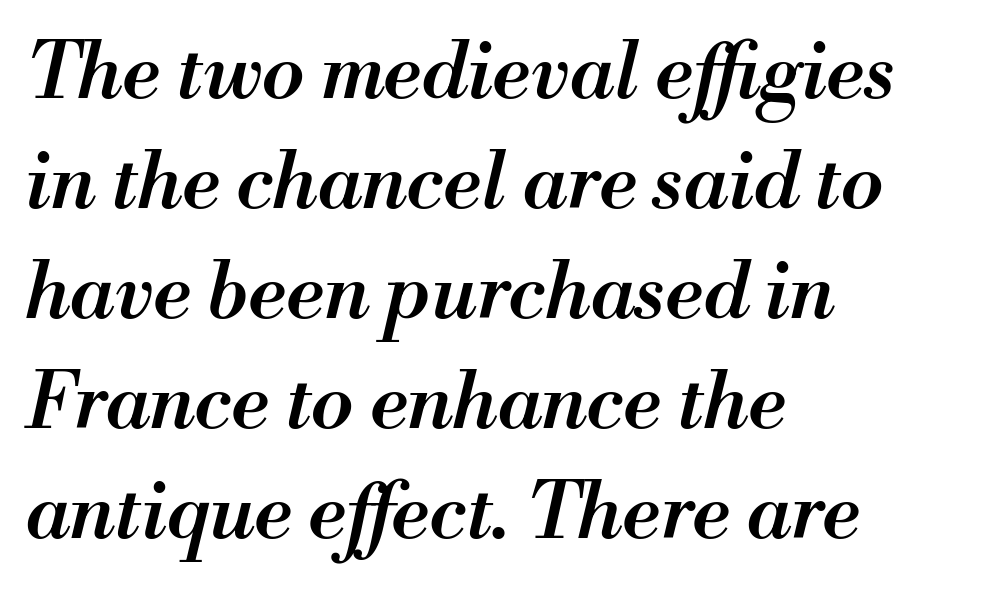
Q: Is the text bold? A: Semi-bold.
Q: Is the text italic (slanted)? A: Yes, it leans right by about 13 degrees.
Q: Is the text underlined? A: No.
Q: How is the paragraph aligned? A: Left-aligned.
Q: Is the spacing between letters normal or unusually wide? A: Normal.
Q: Is the spacing between lines tight, normal or loose? A: Normal.
Q: Width (condensed, normal, or wide)? A: Normal.
Q: Stroke contrast? A: Medium.
Q: x-height? A: Small.
Q: Monospaced? A: No.
